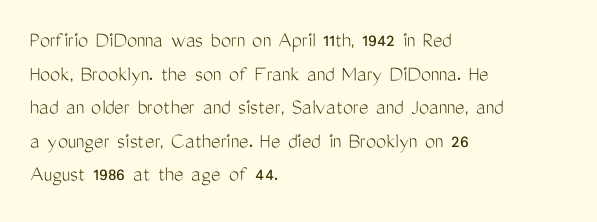
What stands out about the letter spacing? Nothing — it is the standard amount. Type without underlining. You can tell it's not italic because the verticals are truly vertical. Is there much room between lines? A standard amount, neither cramped nor airy.
